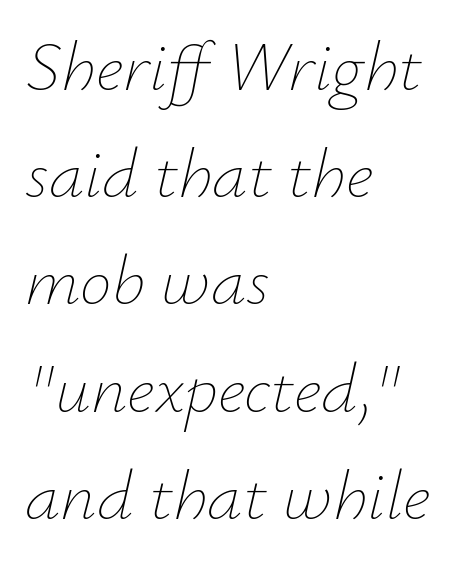
Q: Is the text bold? A: No.
Q: Is the text italic (slanted)? A: Yes, it leans right by about 12 degrees.
Q: Is the text underlined? A: No.
Q: How is the paragraph aligned? A: Left-aligned.
Q: Is the spacing between letters normal or unusually wide? A: Normal.
Q: Is the spacing between lines tight, normal or loose? A: Normal.
Q: Width (condensed, normal, or wide)? A: Normal.
Q: Stroke contrast? A: Low.
Q: x-height? A: Small.
Q: Monospaced? A: No.
